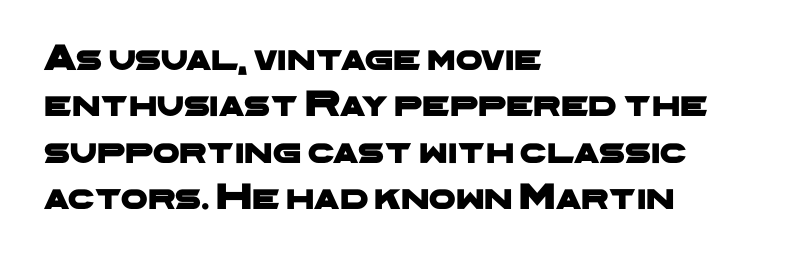
If you drew a ruler down the left edge, every line would touch it. Letter spacing: default. Here the designer chose a conventional face with non-uniform glyph widths. Does the type have serifs? No, each stem ends abruptly. Check under the words: just untouched page.
